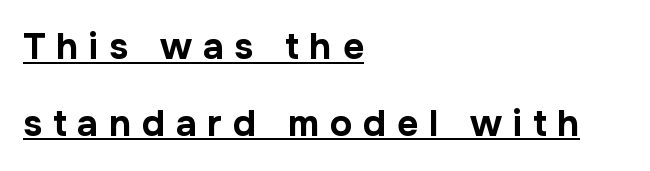
Q: Is the text bold? A: Yes.
Q: Is the text italic (slanted)? A: No, it is upright.
Q: Is the typeface a serif or a sans-serif typeface? A: Sans-serif.
Q: Is the text underlined? A: Yes.
Q: How is the paragraph aligned? A: Left-aligned.
Q: Is the spacing between letters normal or unusually wide? A: Unusually wide.
Q: Is the spacing between lines tight, normal or loose? A: Loose.
Q: Width (condensed, normal, or wide)? A: Normal.
Q: Stroke contrast? A: Low.
Q: x-height? A: Medium.
Q: Monospaced? A: No.
